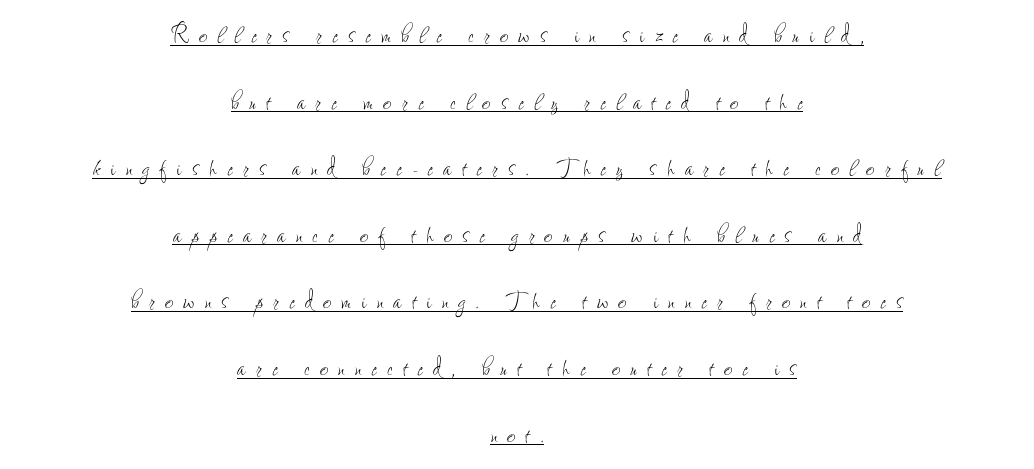
The image shows 30 px thin, condensed type; set centered, loose line spacing (2.22x), unusually wide letter spacing (+0.34 em), underlined; low stroke contrast and a small x-height.
